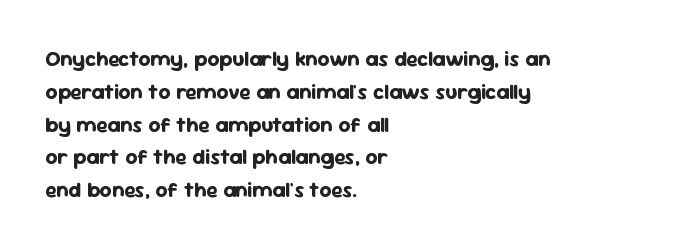
Weight check: bold — yes, fully. This rendering features lettering with no underline. This is the regular roman posture of the typeface. Is there much room between lines? A standard amount, neither cramped nor airy. No extra tracking has been applied to these lines. The rag falls on the right side of this text block.
